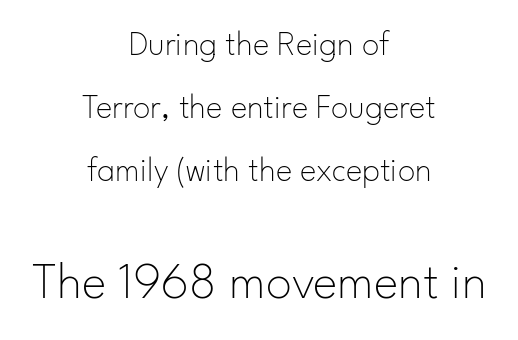
{"serif": "no", "italic": "no", "bold": "no", "weight": "thin", "width": "normal", "stroke_contrast": "low", "x_height": "small", "monospaced": "no", "underline": "no", "align": "center", "line_spacing_ratio": 1.8, "letter_spacing": "normal", "letter_spacing_em": 0.0, "larger_block": "second", "size_ratio": 1.49, "glyph_px": 52}
